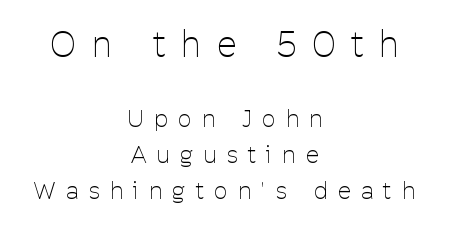
{"serif": "no", "italic": "no", "bold": "no", "weight": "thin", "width": "condensed", "stroke_contrast": "low", "x_height": "medium", "monospaced": "no", "underline": "no", "align": "center", "line_spacing": "normal", "line_spacing_ratio": 1.55, "letter_spacing": "wide", "letter_spacing_em": 0.47, "larger_block": "first", "size_ratio": 1.52, "glyph_px": 35}
